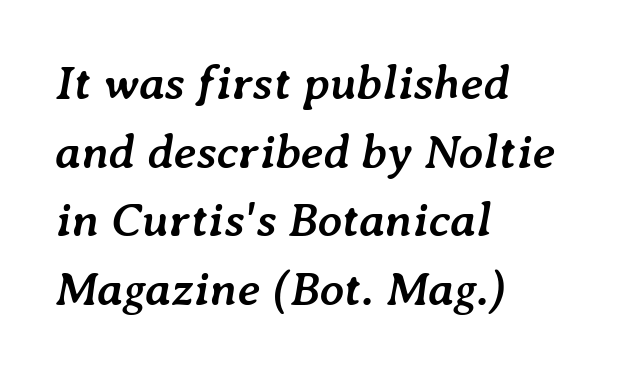
These words are printed bold, with thick strokes throughout. This rendering features lettering with no underline. The lettering tilts uniformly, giving the passage an italic look. Casual observation: everything's shoved over to the left.
